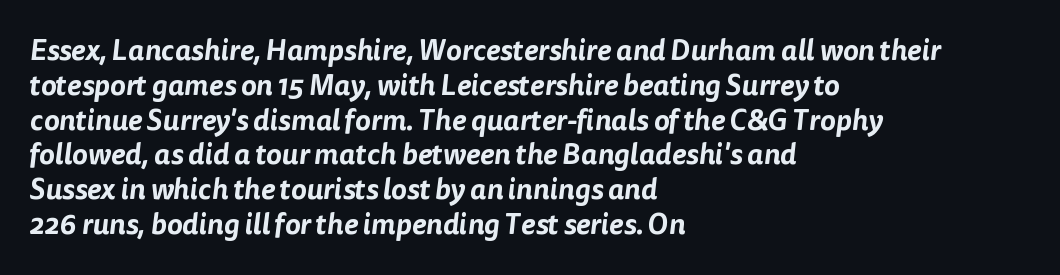
Q: Is the typeface a serif or a sans-serif typeface? A: Sans-serif.
Q: Is the text underlined? A: No.
Q: How is the paragraph aligned? A: Left-aligned.
Q: Is the spacing between letters normal or unusually wide? A: Normal.
Q: Width (condensed, normal, or wide)? A: Normal.
Q: Stroke contrast? A: Low.
Q: x-height? A: Medium.
Q: Monospaced? A: No.
